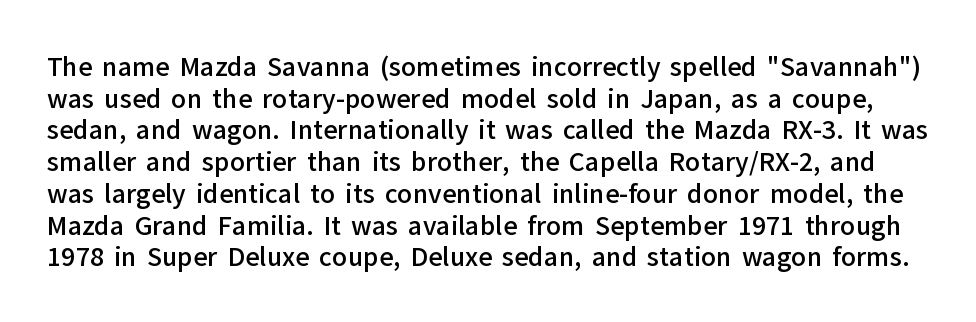
{"italic": "no", "bold": "semi", "underline": "no", "line_spacing": "normal", "line_spacing_ratio": 1.27, "letter_spacing": "normal", "letter_spacing_em": 0.0, "glyph_px": 25}
